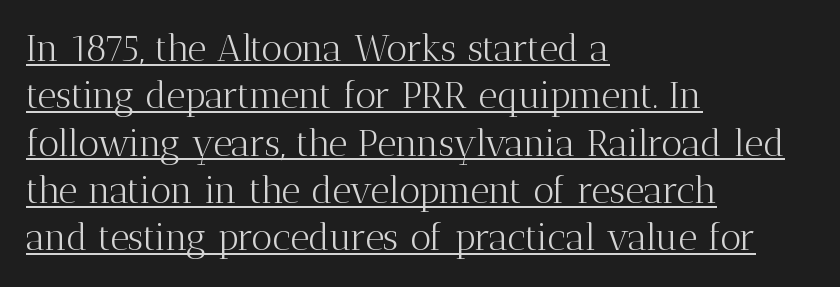
Q: Is the text bold? A: No.
Q: Is the text italic (slanted)? A: No, it is upright.
Q: Is the typeface a serif or a sans-serif typeface? A: Serif.
Q: Is the text underlined? A: Yes.
Q: How is the paragraph aligned? A: Left-aligned.
Q: Is the spacing between letters normal or unusually wide? A: Normal.
Q: Is the spacing between lines tight, normal or loose? A: Normal.
Q: Width (condensed, normal, or wide)? A: Normal.
Q: Stroke contrast? A: Medium.
Q: x-height? A: Medium.
Q: Monospaced? A: No.
